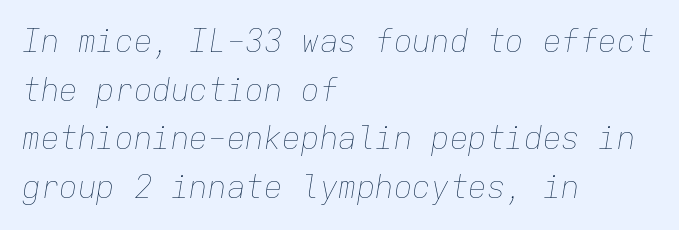
The image shows 31 px thin type, italic (leaning right), monospaced; set left-aligned, normal line spacing (1.57x), normal letter spacing, not underlined; low stroke contrast and a medium x-height.
